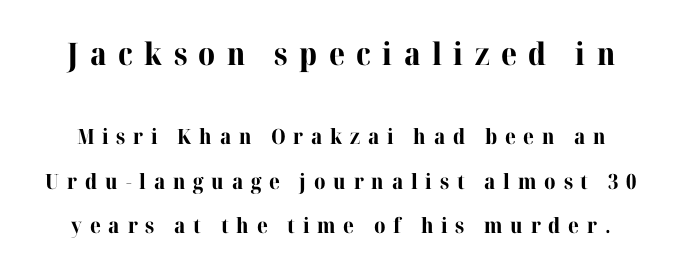
Nobody drew a line under any word here. Little horizontal feet cap the strokes, marking this as serif type. Does the leading feel generous? Absolutely, it's lavish. Does the bottom block carry the larger type? No, the top block does. In terms of letterspacing, this is a distinctly airy, spread setting.
